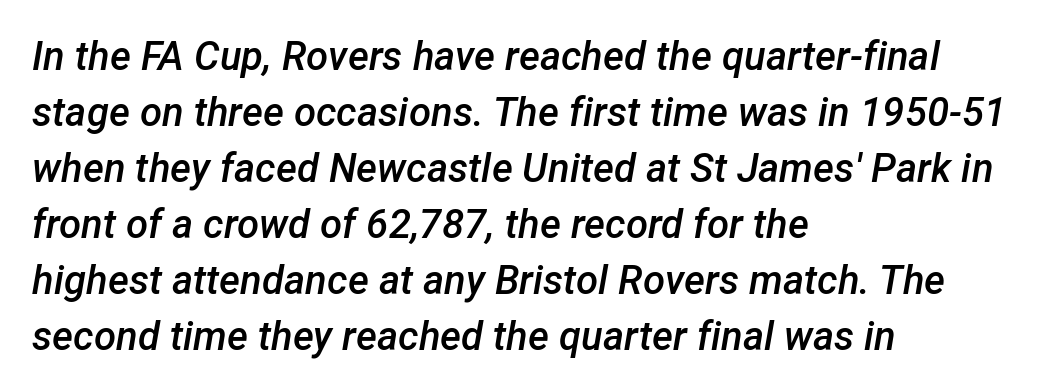
{"italic": "yes", "lean": "right", "slant_degrees": 12, "bold": "semi", "weight": "semibold", "width": "normal", "stroke_contrast": "low", "x_height": "medium", "monospaced": "no", "underline": "no", "align": "left", "line_spacing": "normal", "line_spacing_ratio": 1.4, "letter_spacing": "normal", "letter_spacing_em": 0.0, "glyph_px": 40}
